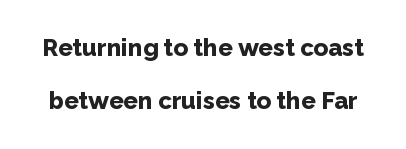
Q: Is the text bold? A: Yes.
Q: Is the text italic (slanted)? A: No, it is upright.
Q: Is the text underlined? A: No.
Q: Is the spacing between letters normal or unusually wide? A: Normal.
Q: Is the spacing between lines tight, normal or loose? A: Loose.
